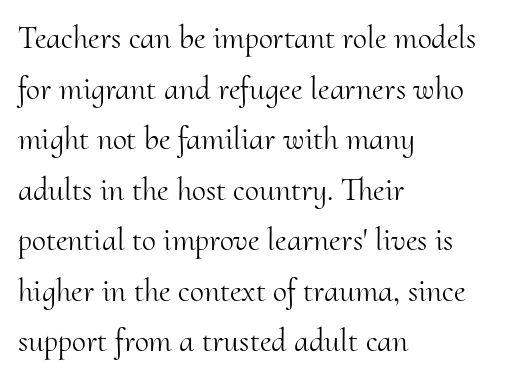
{"serif": "yes", "italic": "no", "bold": "no", "weight": "light", "width": "normal", "stroke_contrast": "medium", "x_height": "small", "monospaced": "no", "underline": "no", "align": "left", "line_spacing": "normal", "line_spacing_ratio": 1.58, "letter_spacing": "normal", "letter_spacing_em": 0.0, "glyph_px": 32}
